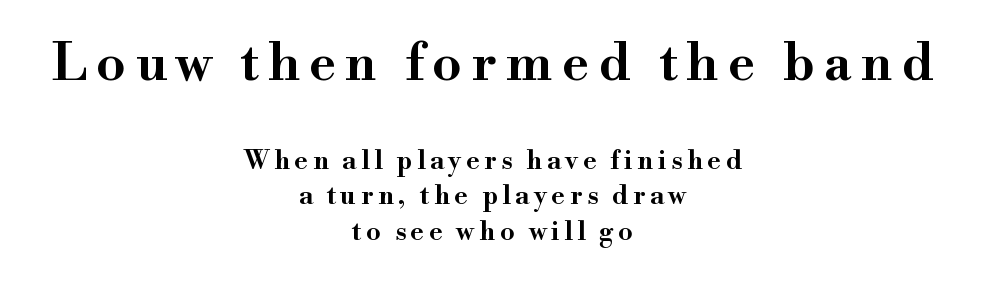
You can tell it's not italic because the verticals are truly vertical. Little horizontal feet cap the strokes, marking this as serif type. Do the characters align in a grid? No, the font is proportional. You get the large type first, then a drop to smaller type. Leading: standard. The area under the type is left untouched.
